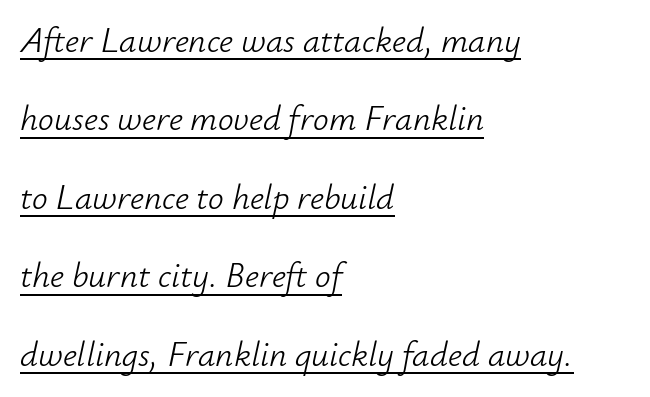
{"italic": "yes", "lean": "right", "slant_degrees": 12, "bold": "no", "weight": "light", "width": "normal", "stroke_contrast": "low", "x_height": "small", "monospaced": "no", "underline": "yes", "align": "left", "line_spacing": "loose", "line_spacing_ratio": 2.24, "letter_spacing": "normal", "letter_spacing_em": 0.0, "glyph_px": 35}
